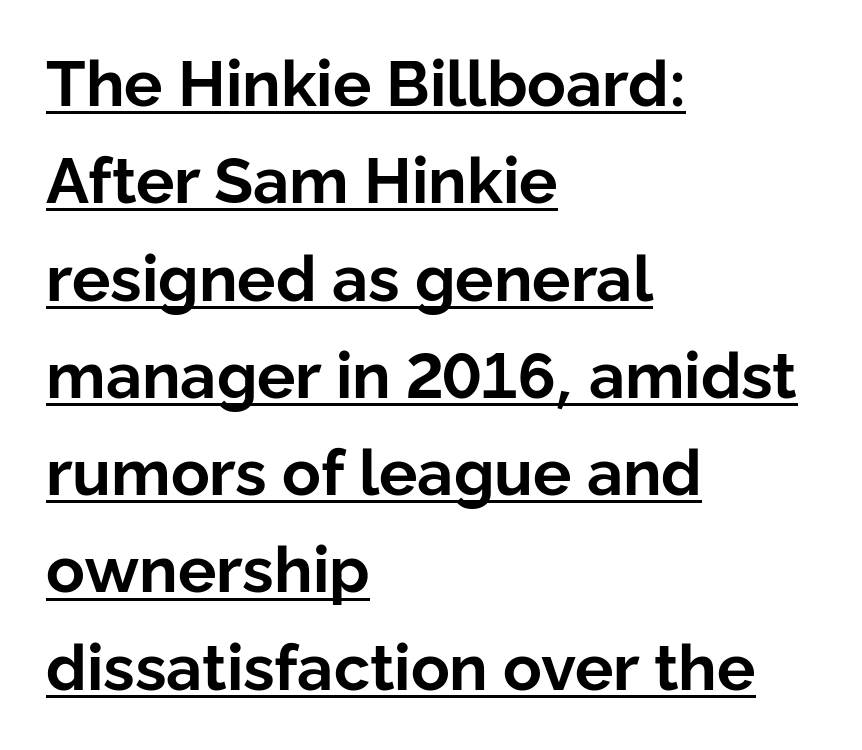
{"serif": "no", "italic": "no", "bold": "yes", "weight": "bold", "width": "normal", "stroke_contrast": "low", "x_height": "medium", "monospaced": "no", "underline": "yes", "align": "left", "line_spacing": "normal", "line_spacing_ratio": 1.52, "letter_spacing": "normal", "letter_spacing_em": 0.0, "glyph_px": 64}
